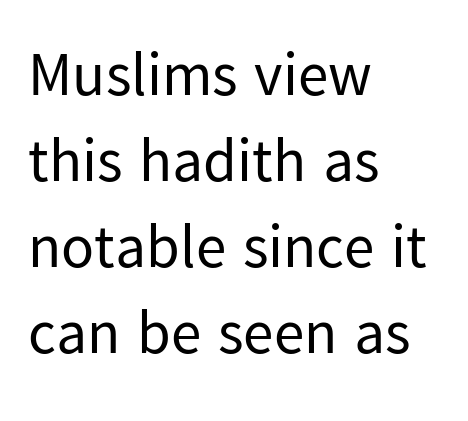
{"serif": "no", "italic": "no", "bold": "no", "weight": "regular", "width": "normal", "stroke_contrast": "low", "x_height": "medium", "monospaced": "no", "underline": "no", "align": "left", "line_spacing": "normal", "line_spacing_ratio": 1.41, "letter_spacing": "normal", "letter_spacing_em": 0.0, "glyph_px": 61}
